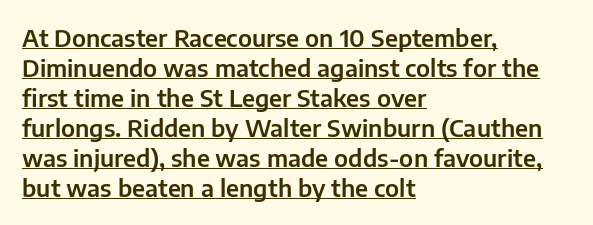
Q: Is the text italic (slanted)? A: No, it is upright.
Q: Is the text underlined? A: Yes.
Q: How is the paragraph aligned? A: Left-aligned.
Q: Is the spacing between letters normal or unusually wide? A: Normal.
Q: Is the spacing between lines tight, normal or loose? A: Normal.
